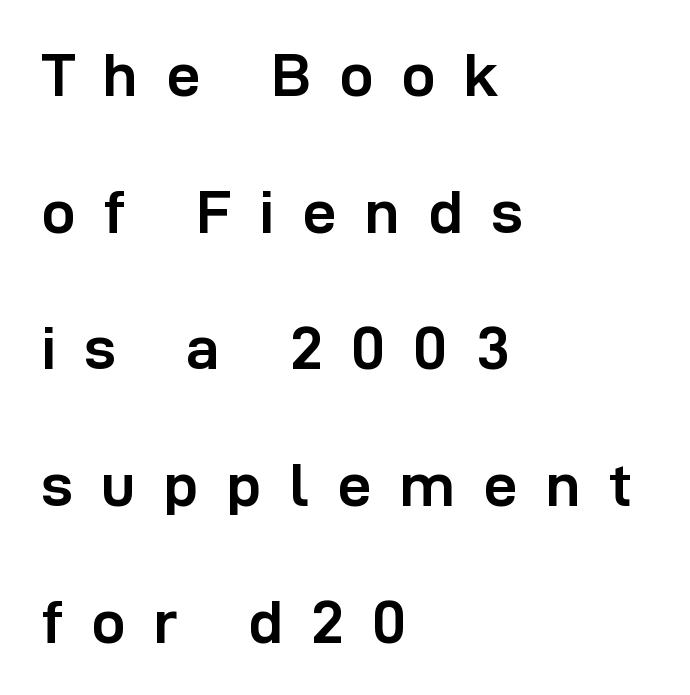
Q: Is the text bold? A: Yes.
Q: Is the text italic (slanted)? A: No, it is upright.
Q: Is the typeface a serif or a sans-serif typeface? A: Sans-serif.
Q: Is the text underlined? A: No.
Q: How is the paragraph aligned? A: Left-aligned.
Q: Is the spacing between letters normal or unusually wide? A: Unusually wide.
Q: Is the spacing between lines tight, normal or loose? A: Loose.
Q: Width (condensed, normal, or wide)? A: Normal.
Q: Stroke contrast? A: Low.
Q: x-height? A: Medium.
Q: Monospaced? A: No.
